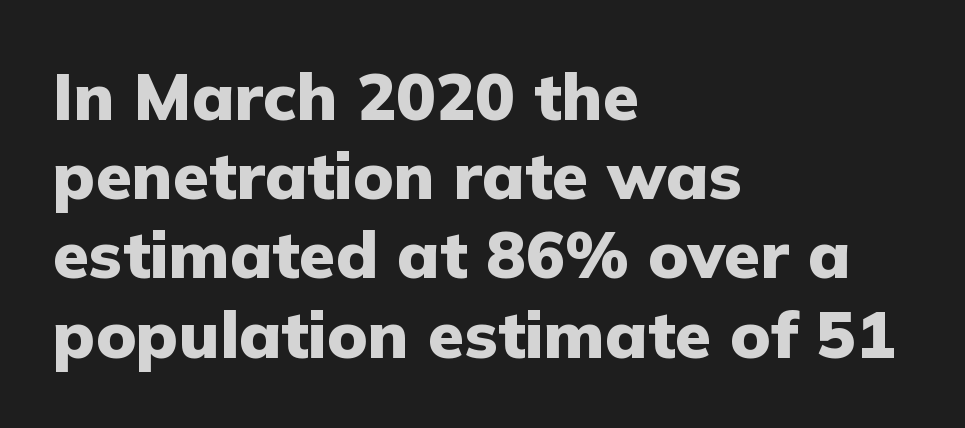
Do the characters align in a grid? No, the font is proportional. Every letter is thick-stroked: bold, no question. Descenders are the only things crossing below the line. Type style note: lacks serifs.
